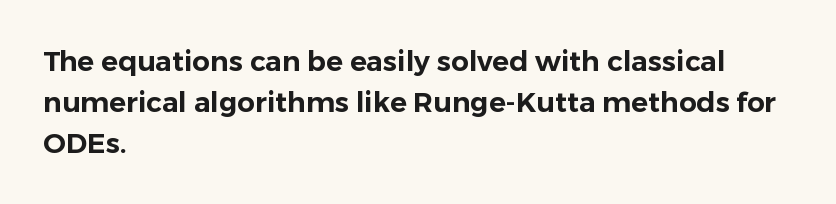
Q: Is the text italic (slanted)? A: No, it is upright.
Q: Is the typeface a serif or a sans-serif typeface? A: Sans-serif.
Q: Is the text underlined? A: No.
Q: How is the paragraph aligned? A: Left-aligned.
Q: Is the spacing between letters normal or unusually wide? A: Normal.
Q: Is the spacing between lines tight, normal or loose? A: Normal.
Q: Width (condensed, normal, or wide)? A: Normal.
Q: Stroke contrast? A: Low.
Q: x-height? A: Medium.
Q: Monospaced? A: No.
